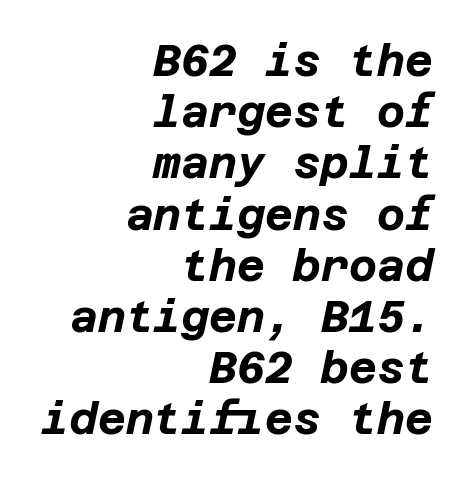
The image shows 43 px bold type, italic (leaning right); set right-aligned, line spacing 1.19x, normal letter spacing, not underlined; low stroke contrast and a large x-height.
